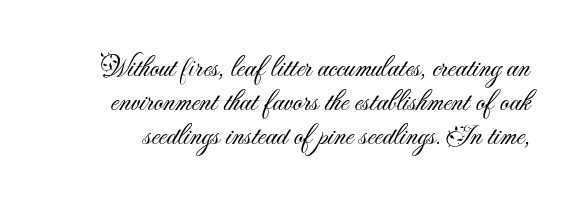
The image shows 29 px light sans-serif type; set line spacing 1.18x, normal letter spacing, not underlined; medium stroke contrast and a small x-height.
